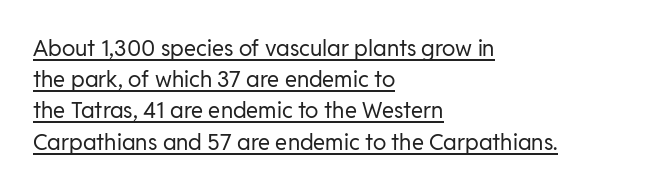
{"italic": "no", "bold": "no", "underline": "yes", "align": "left", "line_spacing": "normal", "line_spacing_ratio": 1.42, "letter_spacing": "normal", "letter_spacing_em": 0.0, "glyph_px": 22}
